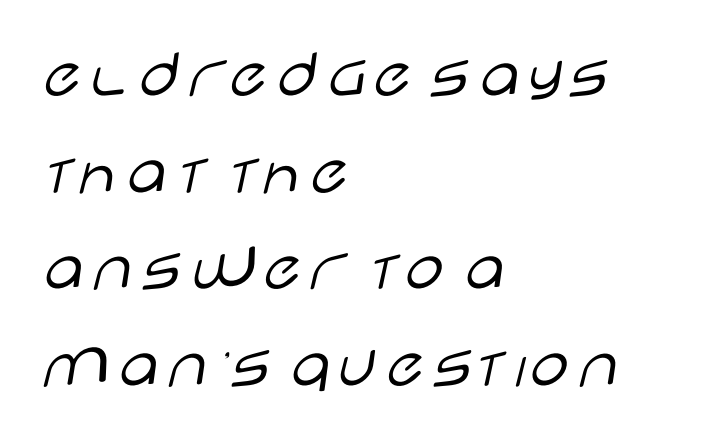
The characters are drawn with everyday or finer stroke widths. Alignment: flush left. The passage shown is typed in a proportional face where columns would drift. Regular leading. Words appear dense and cohesive because spacing is normal.
